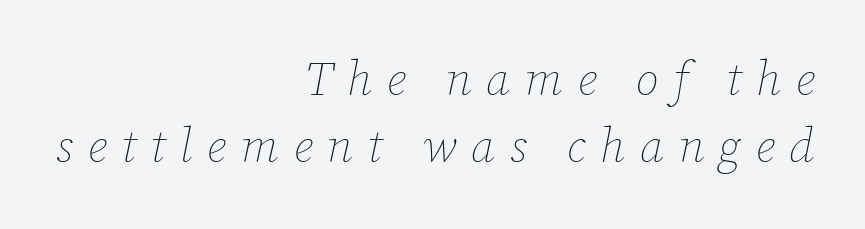
Q: Is the text bold? A: No.
Q: Is the text italic (slanted)? A: Yes, it leans right by about 12 degrees.
Q: Is the text underlined? A: No.
Q: How is the paragraph aligned? A: Right-aligned.
Q: Is the spacing between letters normal or unusually wide? A: Unusually wide.
Q: Is the spacing between lines tight, normal or loose? A: Normal.
Q: Width (condensed, normal, or wide)? A: Normal.
Q: Stroke contrast? A: Low.
Q: x-height? A: Medium.
Q: Monospaced? A: No.
